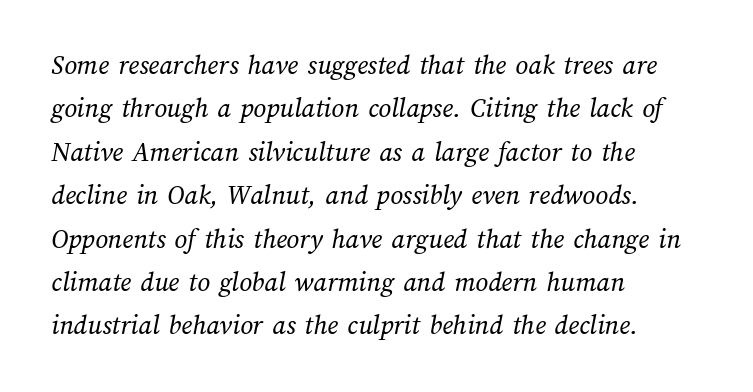
{"bold": "no", "weight": "regular", "width": "normal", "stroke_contrast": "medium", "x_height": "medium", "monospaced": "no", "underline": "no", "align": "left", "line_spacing": "normal", "line_spacing_ratio": 1.55, "letter_spacing": "normal", "letter_spacing_em": 0.0, "glyph_px": 28}
